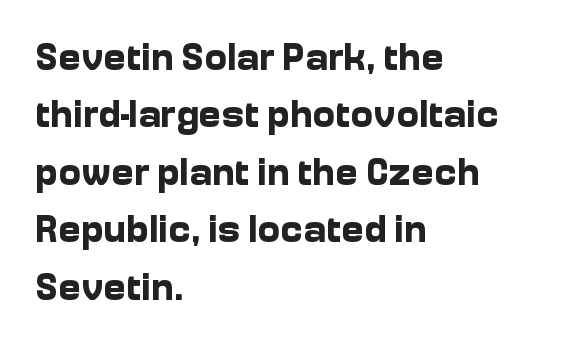
{"serif": "no", "italic": "no", "bold": "yes", "weight": "bold", "width": "normal", "stroke_contrast": "low", "x_height": "medium", "monospaced": "no", "underline": "no", "align": "left", "line_spacing": "normal", "line_spacing_ratio": 1.51, "letter_spacing": "normal", "letter_spacing_em": 0.0, "glyph_px": 38}
